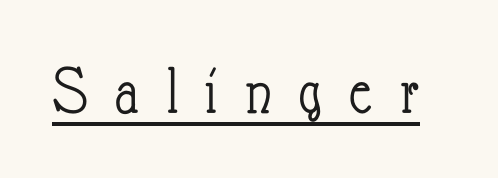
The image shows 70 px light, condensed type, upright; set unusually wide letter spacing (+0.39 em), underlined; low stroke contrast and a small x-height.
